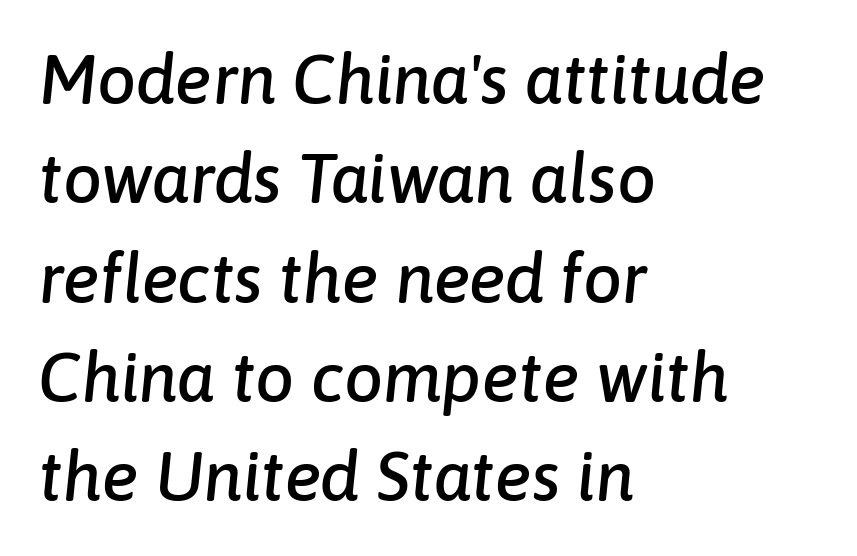
Q: Is the text italic (slanted)? A: Yes, it leans right by about 6 degrees.
Q: Is the text underlined? A: No.
Q: How is the paragraph aligned? A: Left-aligned.
Q: Is the spacing between letters normal or unusually wide? A: Normal.
Q: Is the spacing between lines tight, normal or loose? A: Normal.
Q: Width (condensed, normal, or wide)? A: Normal.
Q: Stroke contrast? A: Low.
Q: x-height? A: Medium.
Q: Monospaced? A: No.
